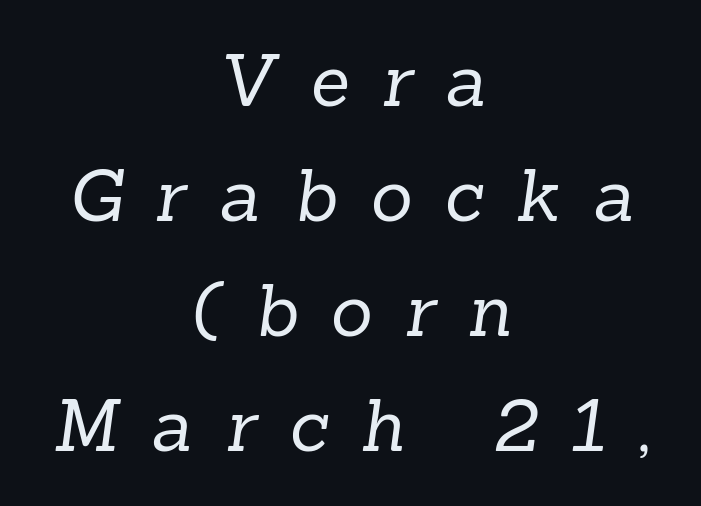
The image shows 71 px regular-weight serif type; set centered, normal line spacing (1.62x), unusually wide letter spacing (+0.47 em), not underlined; low stroke contrast and a medium x-height.
